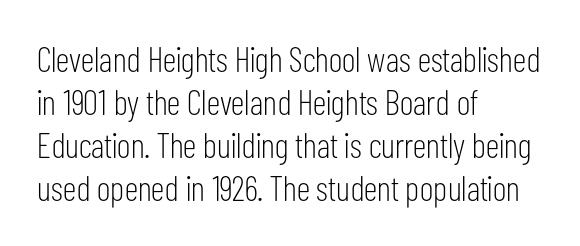
Where is the straight margin? On the left. Decoration check: the copy has no underline. Notice how the stems are strictly vertical — no italics here. Serif or sans? Sans — the stroke terminals are bare. Proportional: the letters do not fall into vertical columns.
